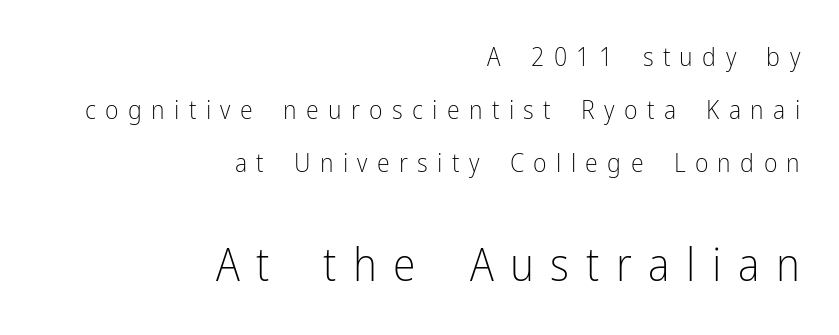
Q: Is the text bold? A: No.
Q: Is the text italic (slanted)? A: No, it is upright.
Q: Is the typeface a serif or a sans-serif typeface? A: Sans-serif.
Q: Is the text underlined? A: No.
Q: How is the paragraph aligned? A: Right-aligned.
Q: Is the spacing between letters normal or unusually wide? A: Unusually wide.
Q: Is the spacing between lines tight, normal or loose? A: Loose.
Q: Which block of text is set in a larger size, the first (top) or the second (bottom)? A: The second (bottom) one.
Q: Width (condensed, normal, or wide)? A: Condensed.
Q: Stroke contrast? A: Low.
Q: x-height? A: Medium.
Q: Monospaced? A: No.
